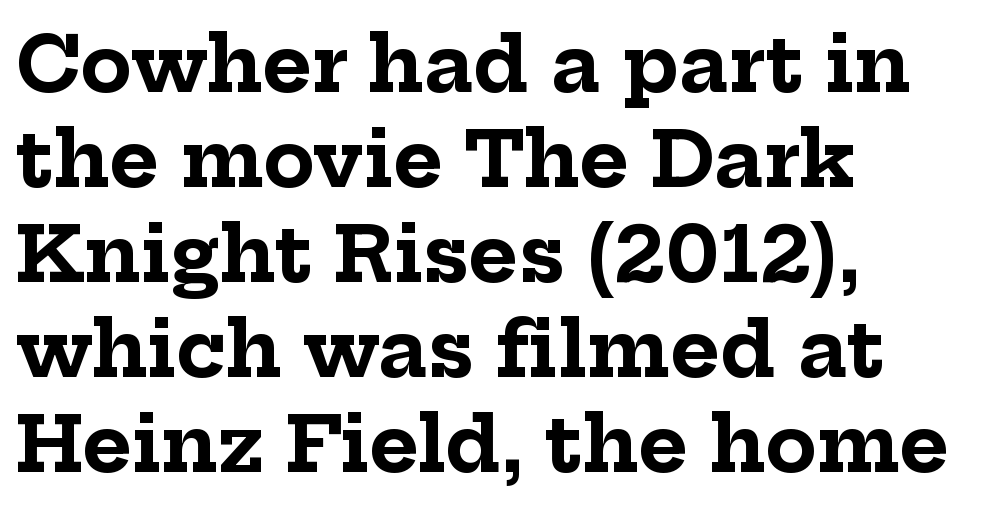
Each letter keeps its own natural width here, so spacing adapts to shape. Vertically, the passage feels balanced, rows spaced as you'd expect. The face used here is seriffed, in the tradition of book romans. Words appear dense and cohesive because spacing is normal. In CSS terms this would be text-align: left. As a designer I'd log this as weight 700, bold.
